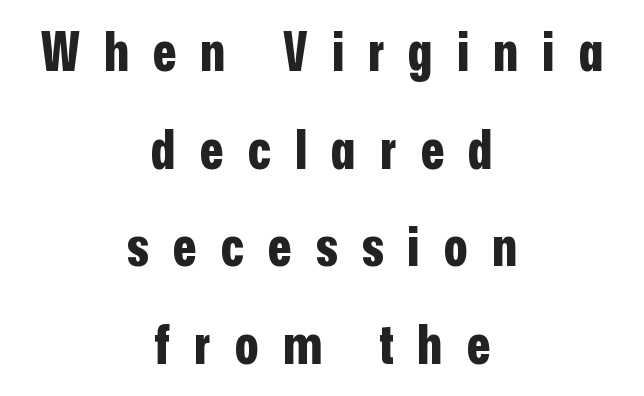
{"serif": "no", "italic": "no", "bold": "yes", "weight": "bold", "width": "condensed", "stroke_contrast": "low", "x_height": "medium", "monospaced": "no", "underline": "no", "align": "center", "line_spacing_ratio": 1.81, "letter_spacing": "wide", "letter_spacing_em": 0.45, "glyph_px": 54}
